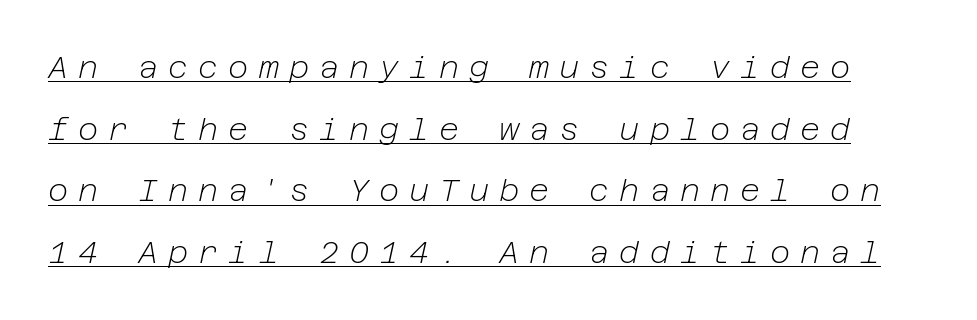
The image shows 31 px light type, italic (leaning right); set loose line spacing (1.99x), unusually wide letter spacing (+0.32 em), underlined; low stroke contrast and a medium x-height.
